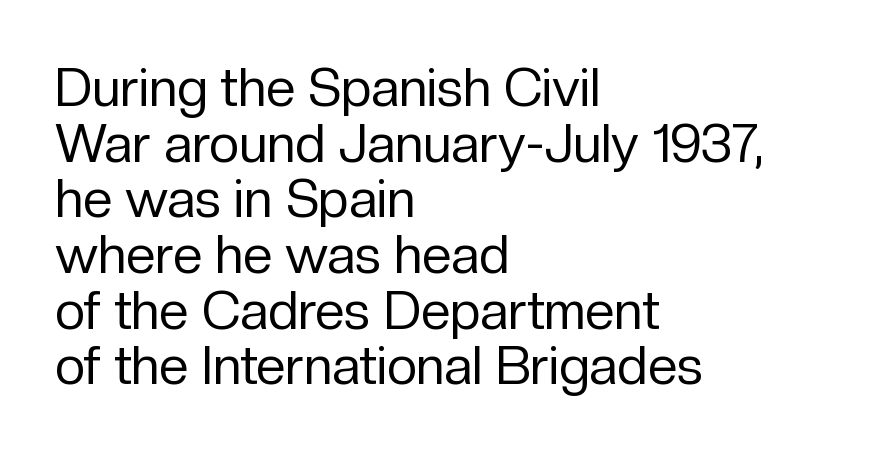
Layout note: lines flush left. You could call the tracking neutral — neither tight nor loose. Students, observe: this is what under-led, compact text looks like. This sample uses an upright cut, with every glyph sitting square on the baseline. A bare baseline throughout the passage. This rendering employs a face without finishing strokes, i.e., a sans-serif.
